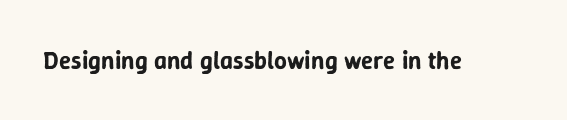
If you drew a line through each stem, it would be perfectly vertical. Characters follow at the spacing the type designer built in. The words here are not underlined.
